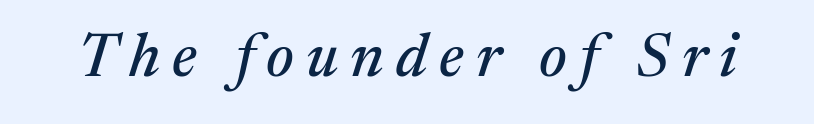
The glyphs look as if they've been sheared to an angle. Compared with typical body copy, the letter spacing here is much looser. Only glyphs here, with clear space below each row. This rendering employs a face with finishing strokes, i.e., a serif. Proportional: the letters do not fall into vertical columns.
